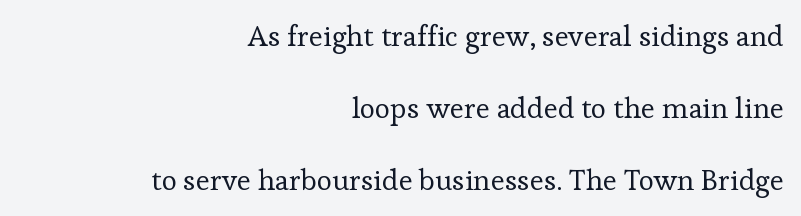
The image shows 29 px regular-weight serif type, upright; set right-aligned, loose line spacing (2.48x), normal letter spacing, not underlined; low stroke contrast and a medium x-height.
